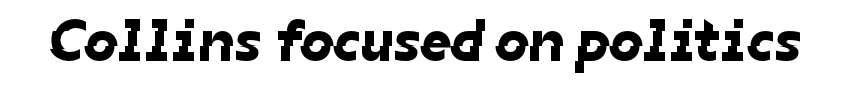
A typesetter would call this zero additional tracking. The glyphs are unaccompanied by any horizontal stroke below them. Spacing verdict: proportional, widths tailored to each character. The text was rendered using a sans face with plain stroke endings.
